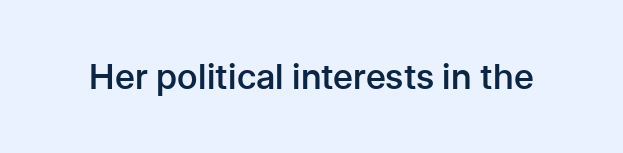
{"serif": "no", "italic": "no", "bold": "semi", "weight": "semibold", "width": "normal", "stroke_contrast": "low", "x_height": "medium", "monospaced": "no", "underline": "no", "letter_spacing": "normal", "letter_spacing_em": 0.0, "glyph_px": 35}
